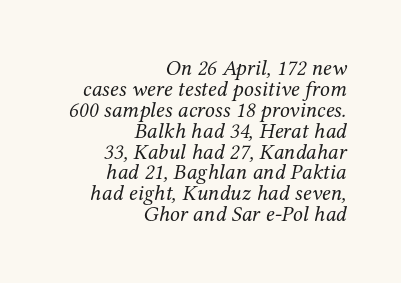
{"italic": "yes", "lean": "right", "slant_degrees": 12, "bold": "no", "underline": "no", "align": "right", "line_spacing": "tight", "line_spacing_ratio": 0.95, "letter_spacing": "normal", "letter_spacing_em": 0.0, "glyph_px": 22}
